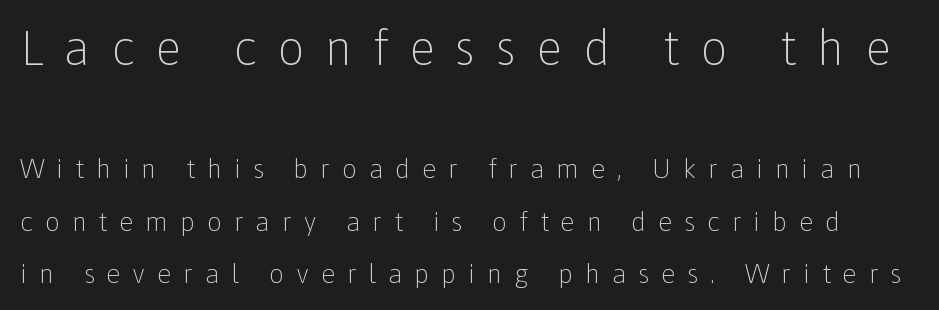
{"serif": "no", "italic": "no", "bold": "no", "weight": "light", "width": "normal", "stroke_contrast": "low", "x_height": "medium", "monospaced": "no", "underline": "no", "line_spacing": "loose", "line_spacing_ratio": 1.95, "letter_spacing": "wide", "letter_spacing_em": 0.43, "larger_block": "first", "size_ratio": 1.78, "glyph_px": 48}
